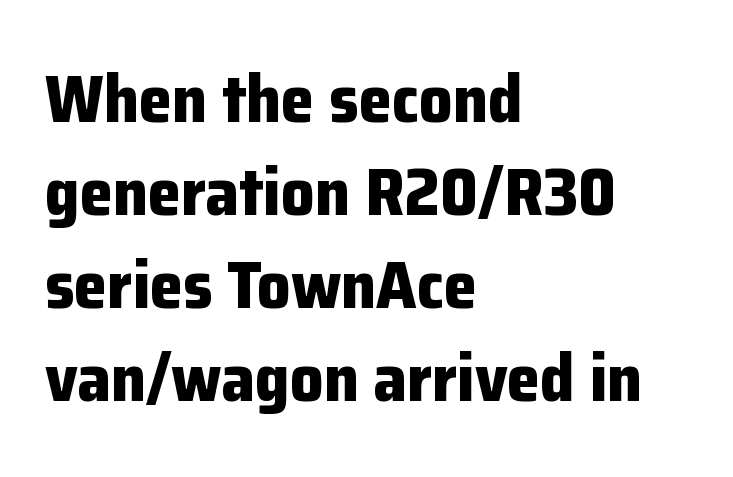
The image shows 67 px bold sans-serif type, upright; set left-aligned, normal line spacing (1.39x), normal letter spacing, not underlined; low stroke contrast and a medium x-height.
